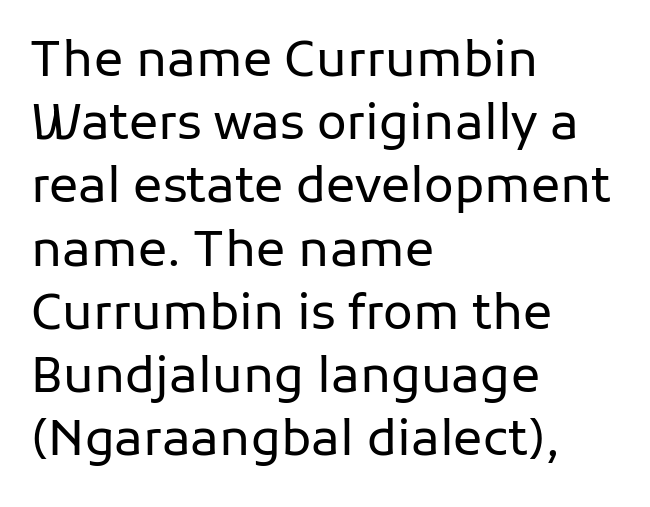
Q: Is the text bold? A: No.
Q: Is the text italic (slanted)? A: No, it is upright.
Q: Is the typeface a serif or a sans-serif typeface? A: Sans-serif.
Q: Is the text underlined? A: No.
Q: How is the paragraph aligned? A: Left-aligned.
Q: Is the spacing between letters normal or unusually wide? A: Normal.
Q: Is the spacing between lines tight, normal or loose? A: Normal.
Q: Width (condensed, normal, or wide)? A: Normal.
Q: Stroke contrast? A: Low.
Q: x-height? A: Medium.
Q: Monospaced? A: No.
